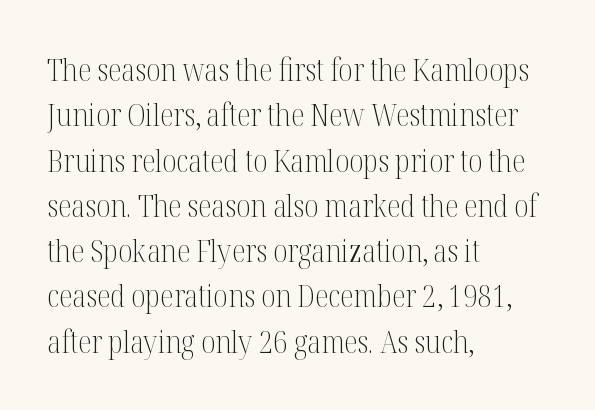
Q: Is the text bold? A: No.
Q: Is the text italic (slanted)? A: No, it is upright.
Q: Is the typeface a serif or a sans-serif typeface? A: Serif.
Q: Is the text underlined? A: No.
Q: How is the paragraph aligned? A: Left-aligned.
Q: Is the spacing between letters normal or unusually wide? A: Normal.
Q: Is the spacing between lines tight, normal or loose? A: Normal.
Q: Width (condensed, normal, or wide)? A: Condensed.
Q: Stroke contrast? A: Medium.
Q: x-height? A: Medium.
Q: Monospaced? A: No.
